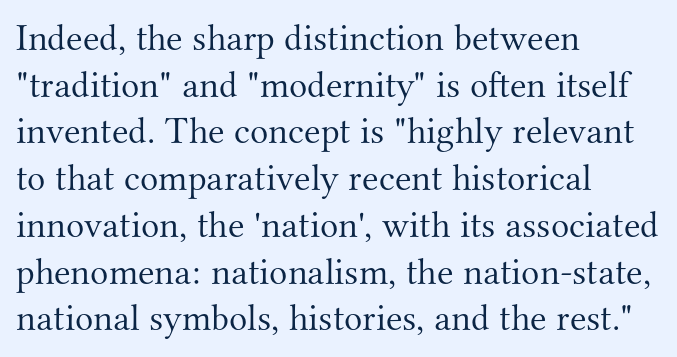
{"serif": "yes", "italic": "no", "bold": "no", "weight": "light", "width": "normal", "stroke_contrast": "medium", "x_height": "small", "monospaced": "no", "underline": "no", "align": "left", "line_spacing_ratio": 1.23, "letter_spacing": "normal", "letter_spacing_em": 0.0, "glyph_px": 38}
